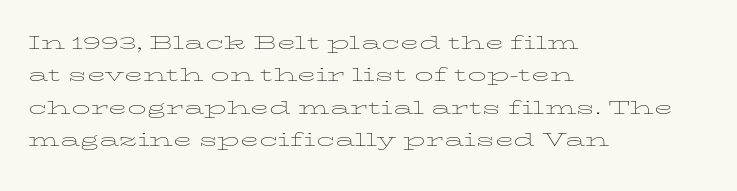
Q: Is the text bold? A: No.
Q: Is the text italic (slanted)? A: No, it is upright.
Q: Is the text underlined? A: No.
Q: How is the paragraph aligned? A: Left-aligned.
Q: Is the spacing between letters normal or unusually wide? A: Normal.
Q: Is the spacing between lines tight, normal or loose? A: Normal.
